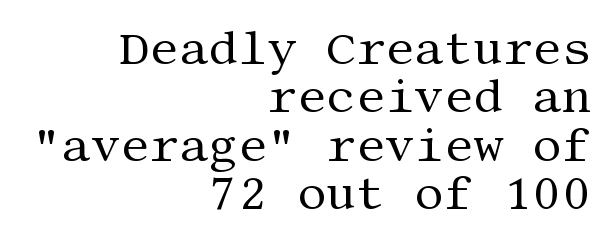
{"serif": "yes", "italic": "no", "bold": "no", "weight": "regular", "width": "normal", "stroke_contrast": "medium", "x_height": "large", "underline": "no", "align": "right", "line_spacing": "tight", "line_spacing_ratio": 1.05, "letter_spacing": "normal", "letter_spacing_em": 0.0, "glyph_px": 46}
